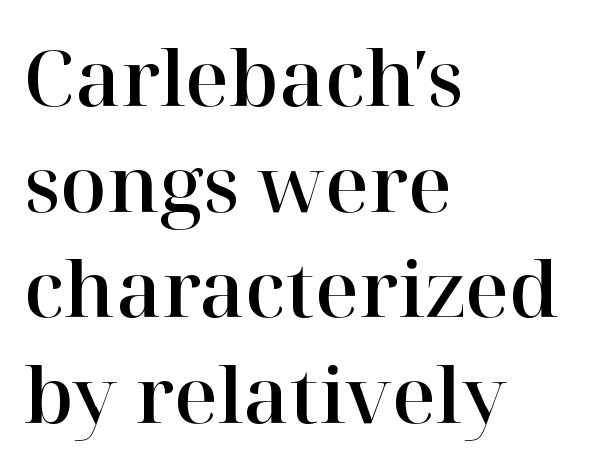
The image shows 76 px serif type, upright; set left-aligned, normal line spacing (1.39x), normal letter spacing, not underlined; high stroke contrast and a medium x-height.
